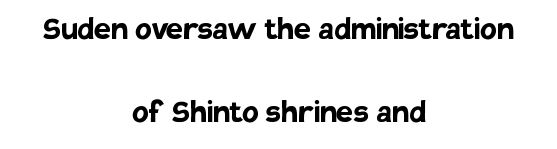
The words here are not underlined. Each letter keeps its own natural width here, so spacing adapts to shape. Is the type bold? Yes — the strokes are clearly thick and heavy. Default kerning and tracking; the words read as compact shapes. A great deal of white space separates one row of letters from the next. Caption: multi-line text, centered on the measure.
